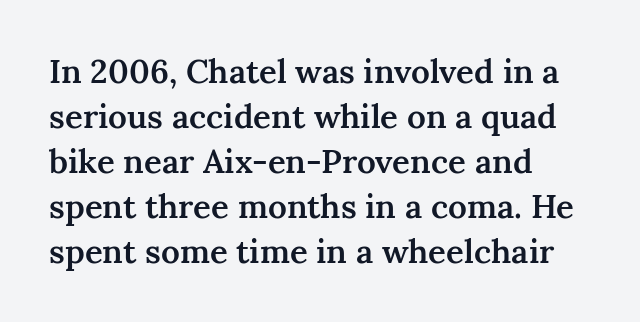
The rendering uses natural spacing where letterforms have individual widths. A serif font was chosen for this passage. These lines carry some extra weight — a demibold, not a full bold. All the whitespace from short lines collects on the right.
